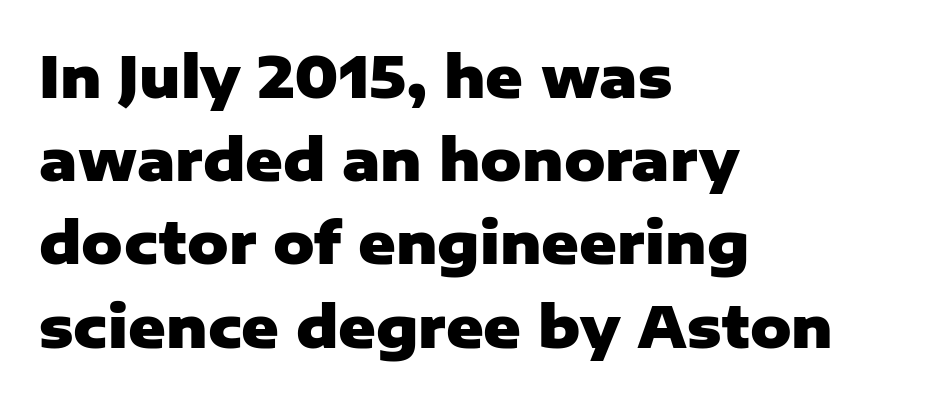
This rendering uses left alignment, leaving the right contour irregular. Vertically, the passage feels balanced, rows spaced as you'd expect. Nothing sits at the stroke ends, so this counts as sans-serif. The passage shown is typed in a proportional face where columns would drift.
